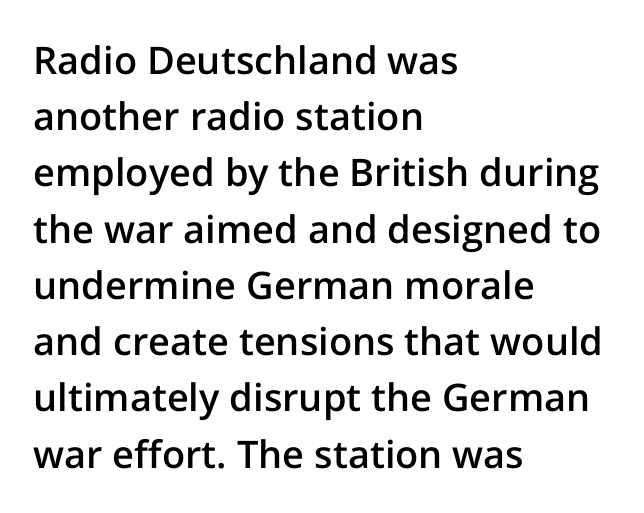
The image shows 38 px semibold sans-serif type, upright; set left-aligned, normal line spacing (1.48x), normal letter spacing, not underlined; low stroke contrast and a medium x-height.
